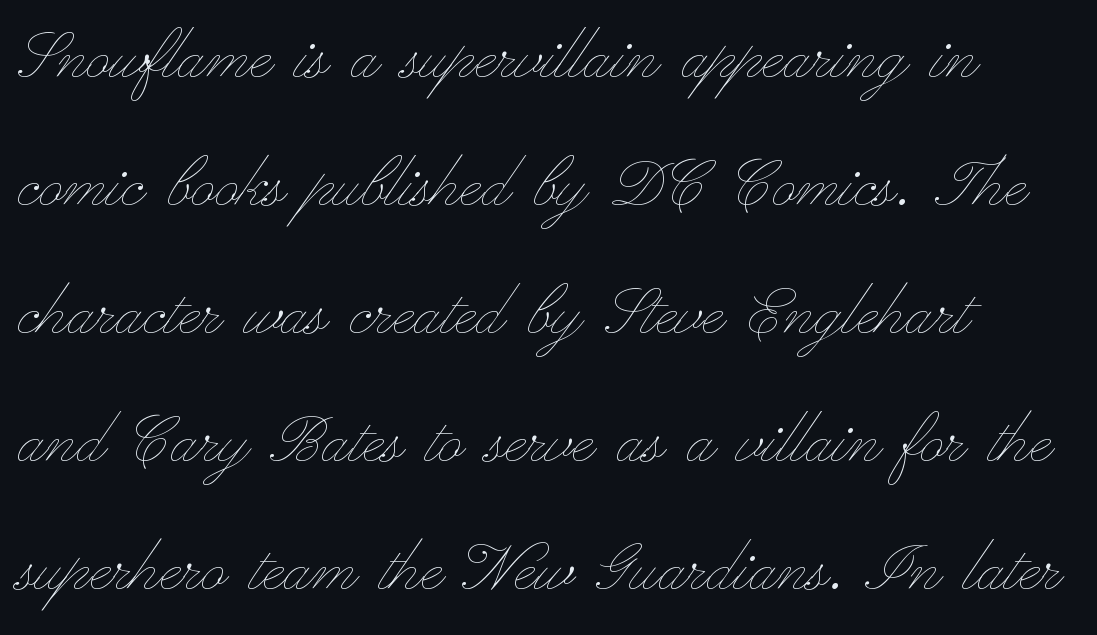
Q: Is the text bold? A: No.
Q: Is the text italic (slanted)? A: Yes.
Q: Is the text underlined? A: No.
Q: Is the spacing between letters normal or unusually wide? A: Normal.
Q: Is the spacing between lines tight, normal or loose? A: Normal.
Q: Width (condensed, normal, or wide)? A: Wide.
Q: Stroke contrast? A: Low.
Q: x-height? A: Small.
Q: Monospaced? A: No.
